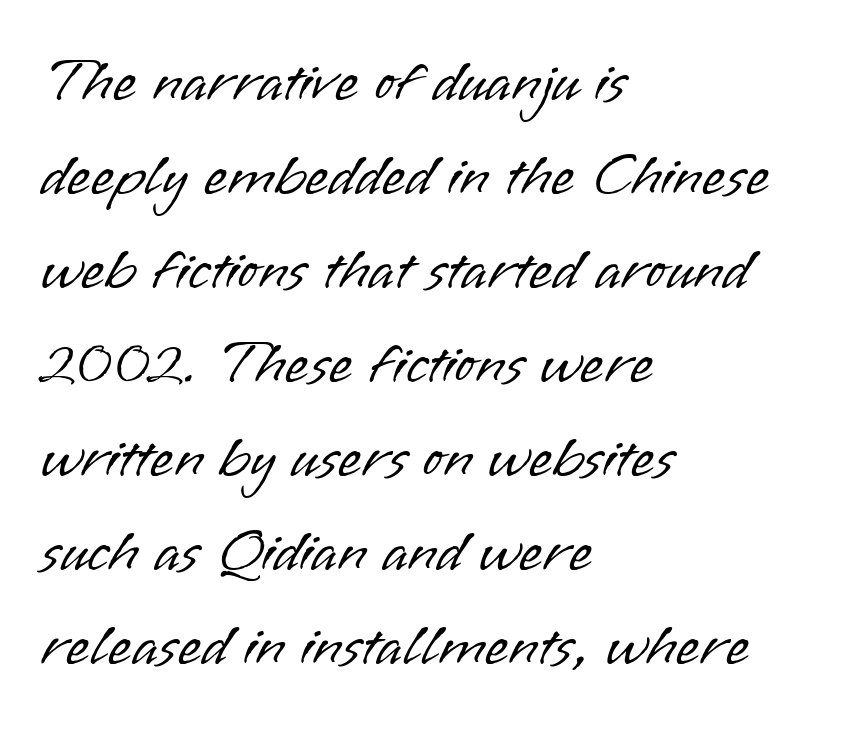
{"serif": "no", "bold": "no", "weight": "light", "width": "normal", "stroke_contrast": "low", "x_height": "small", "monospaced": "no", "underline": "no", "align": "left", "line_spacing": "normal", "line_spacing_ratio": 1.54, "letter_spacing": "normal", "letter_spacing_em": 0.0, "glyph_px": 61}
